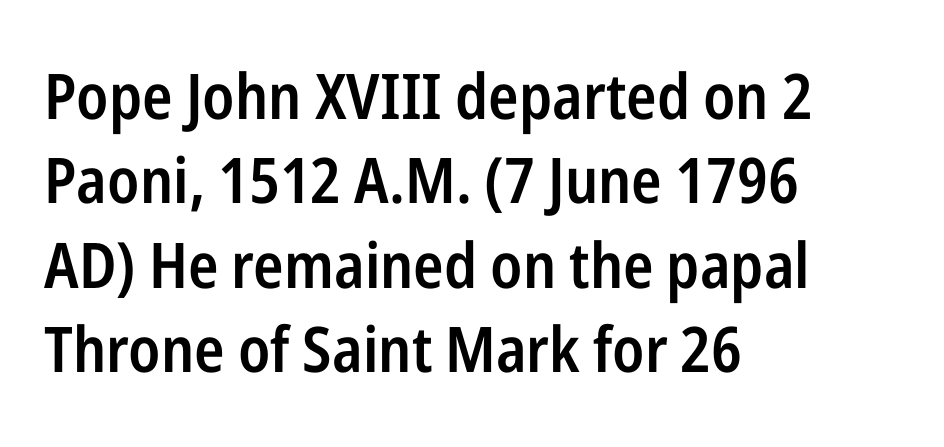
{"serif": "no", "italic": "no", "bold": "semi", "weight": "semibold", "width": "condensed", "stroke_contrast": "low", "x_height": "medium", "monospaced": "no", "underline": "no", "align": "left", "line_spacing": "normal", "line_spacing_ratio": 1.34, "letter_spacing": "normal", "letter_spacing_em": 0.0, "glyph_px": 63}
